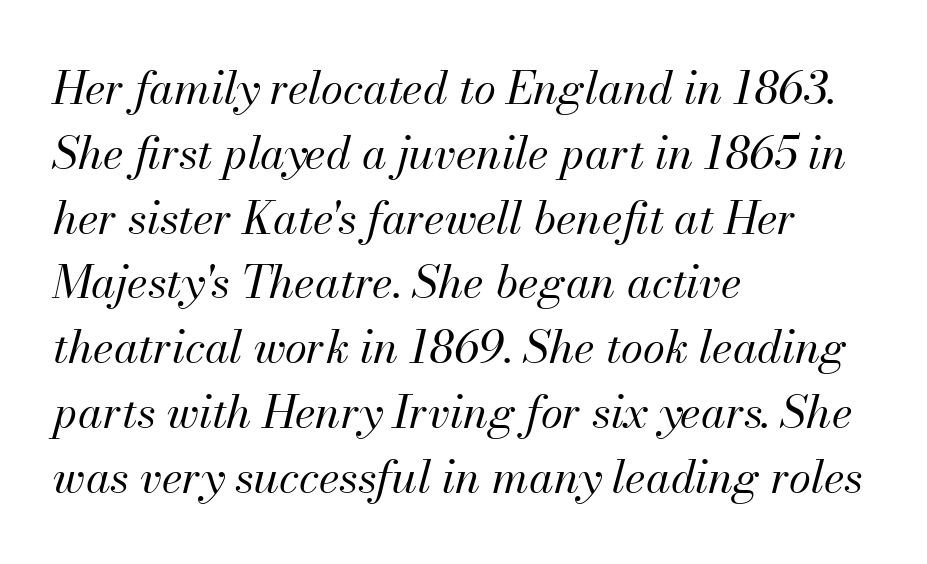
The image shows 45 px regular-weight type, italic (leaning right); set left-aligned, normal line spacing (1.44x), normal letter spacing, not underlined; medium stroke contrast and a small x-height.
